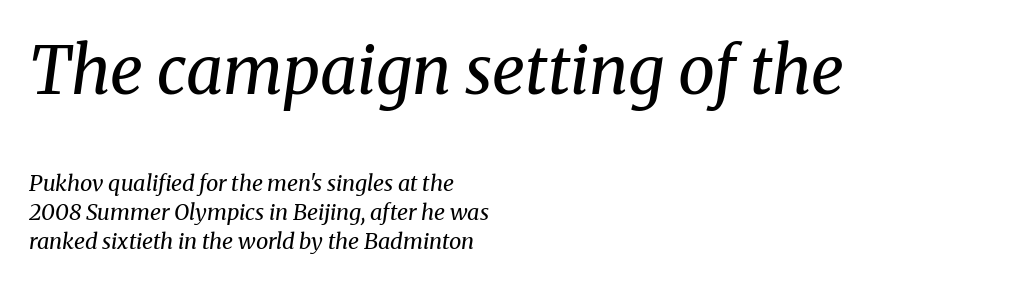
The image shows 66 px regular-weight serif type, italic (leaning right); set left-aligned, normal line spacing (1.32x), normal letter spacing, not underlined; the first (top) block is 3.0x larger; medium stroke contrast and a medium x-height.
